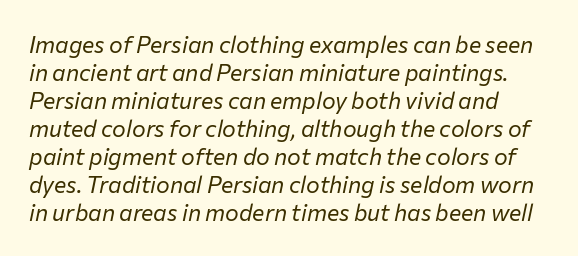
The image shows 23 px text type, italic (leaning right); set line spacing 1.22x, normal letter spacing, not underlined.
